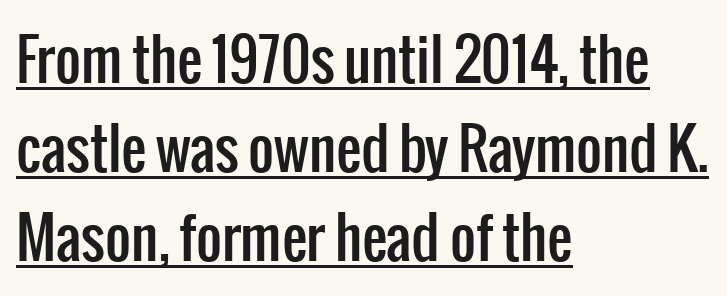
{"serif": "no", "italic": "no", "width": "condensed", "stroke_contrast": "low", "x_height": "medium", "monospaced": "no", "underline": "yes", "align": "left", "line_spacing": "normal", "line_spacing_ratio": 1.59, "letter_spacing": "normal", "letter_spacing_em": 0.0, "glyph_px": 56}
